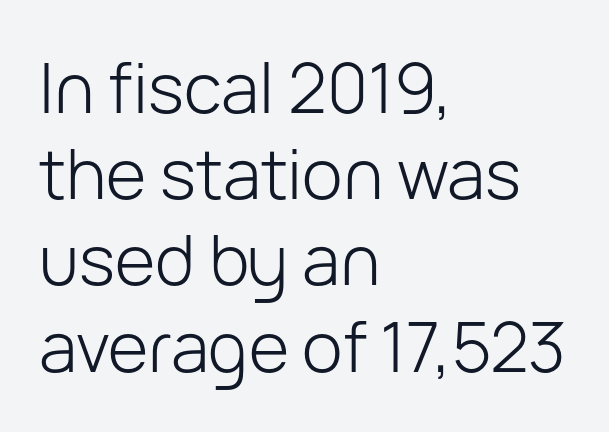
Q: Is the text bold? A: No.
Q: Is the text italic (slanted)? A: No, it is upright.
Q: Is the typeface a serif or a sans-serif typeface? A: Sans-serif.
Q: Is the text underlined? A: No.
Q: How is the paragraph aligned? A: Left-aligned.
Q: Is the spacing between letters normal or unusually wide? A: Normal.
Q: Is the spacing between lines tight, normal or loose? A: Normal.
Q: Width (condensed, normal, or wide)? A: Normal.
Q: Stroke contrast? A: Low.
Q: x-height? A: Medium.
Q: Monospaced? A: No.
